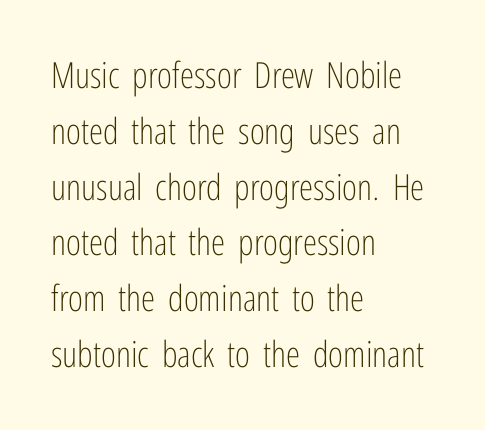
The image shows 36 px light, condensed sans-serif type, upright; set left-aligned, normal line spacing (1.55x), normal letter spacing, not underlined; low stroke contrast and a medium x-height.
